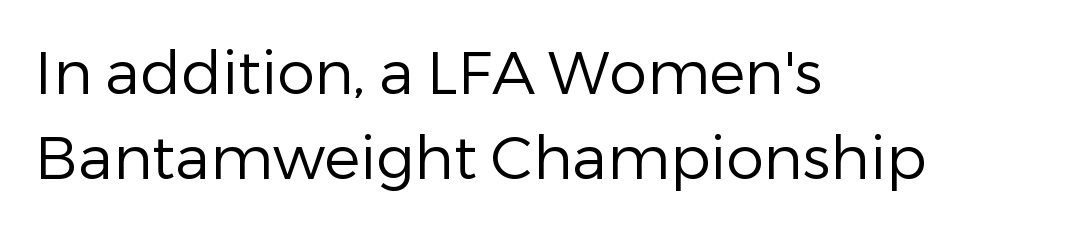
The rendering anchors every line to the left-hand side. Serifs: no, the terminals of the letterforms are clean. A typesetter would call this proportional, since set widths differ per character. Unbolded letterforms with no extra heft.
